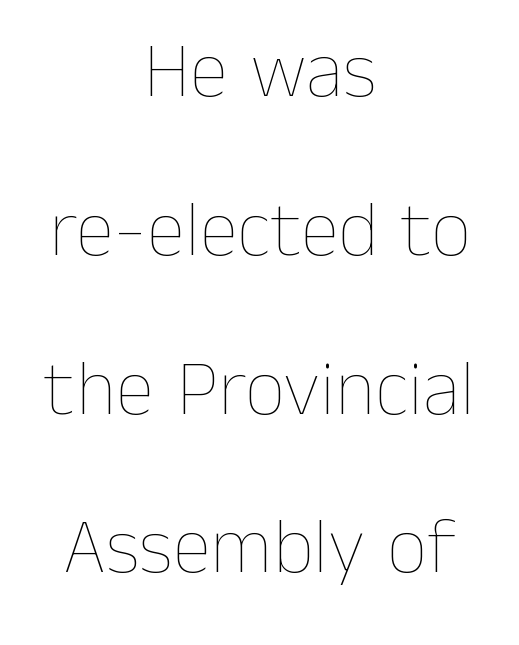
The image shows 79 px thin type, upright; set centered, loose line spacing (2.01x), normal letter spacing, not underlined; low stroke contrast and a medium x-height.
